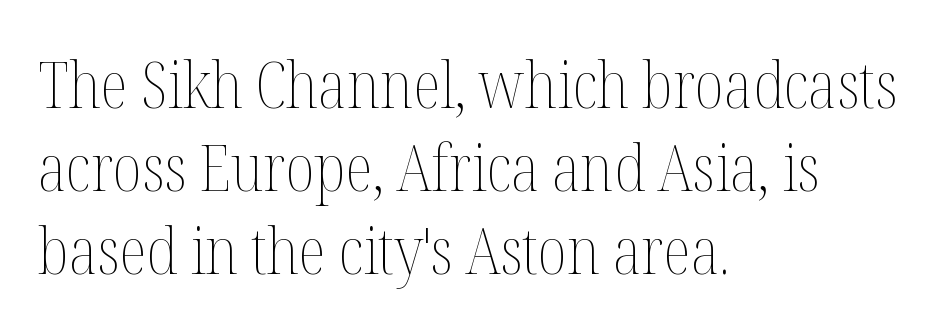
The image shows 65 px thin, condensed type, upright; set left-aligned, normal line spacing (1.28x), normal letter spacing, not underlined; medium stroke contrast and a medium x-height.
